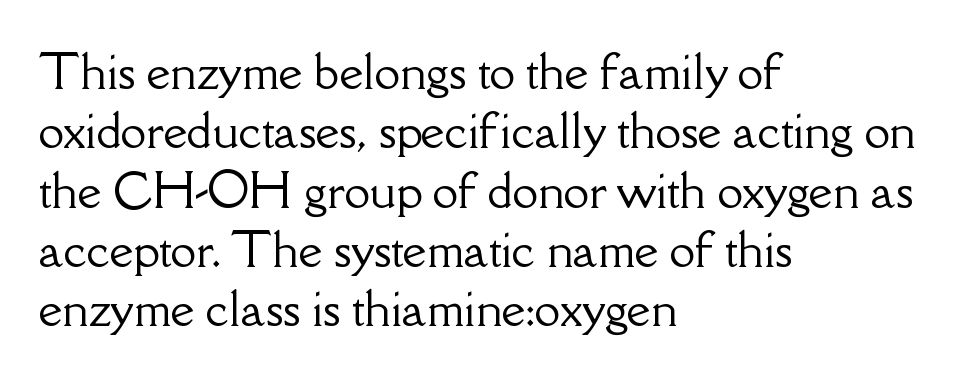
The image shows 46 px serif type, upright; set left-aligned, normal line spacing (1.29x), normal letter spacing, not underlined; low stroke contrast and a small x-height.
